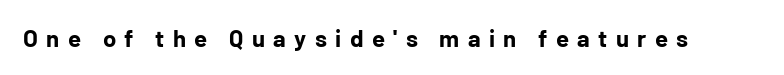
Q: Is the text bold? A: Yes.
Q: Is the text italic (slanted)? A: No, it is upright.
Q: Is the text underlined? A: No.
Q: Is the spacing between letters normal or unusually wide? A: Unusually wide.
